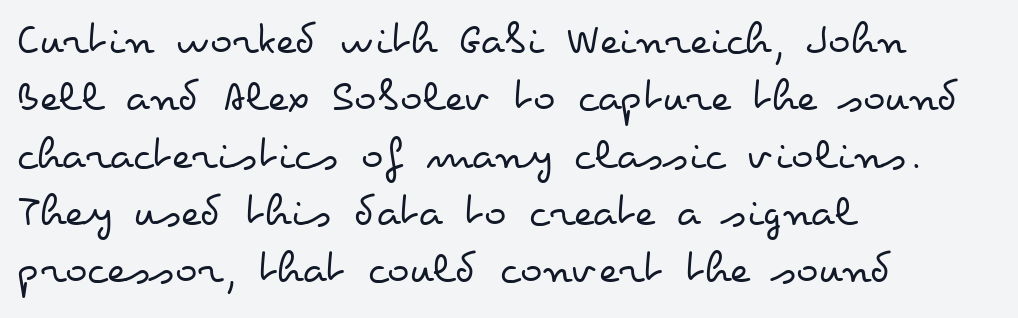
{"italic": "no", "bold": "no", "weight": "regular", "width": "wide", "stroke_contrast": "low", "x_height": "small", "monospaced": "no", "underline": "no", "align": "left", "line_spacing_ratio": 1.22, "letter_spacing": "normal", "letter_spacing_em": 0.0, "glyph_px": 47}
